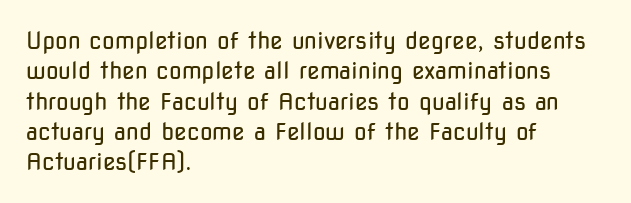
The space directly below the letters is spotless. Caption: standard tracking, unaltered. Vertically, the passage feels balanced, rows spaced as you'd expect. Does the lettering tilt? It doesn't — this is upright.
